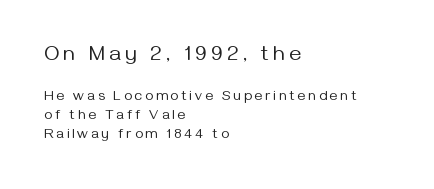
{"italic": "no", "bold": "no", "underline": "no", "align": "left", "line_spacing": "normal", "line_spacing_ratio": 1.35, "letter_spacing": "wide", "letter_spacing_em": 0.21, "larger_block": "first", "size_ratio": 1.5, "glyph_px": 21}
